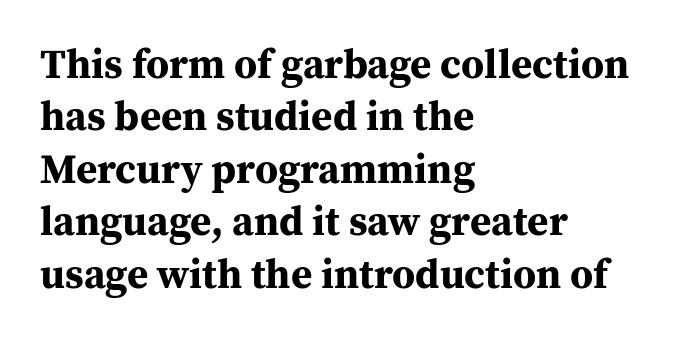
{"serif": "yes", "italic": "no", "bold": "yes", "weight": "bold", "width": "normal", "stroke_contrast": "medium", "x_height": "medium", "monospaced": "no", "underline": "no", "align": "left", "line_spacing": "normal", "line_spacing_ratio": 1.28, "letter_spacing": "normal", "letter_spacing_em": 0.0, "glyph_px": 41}
